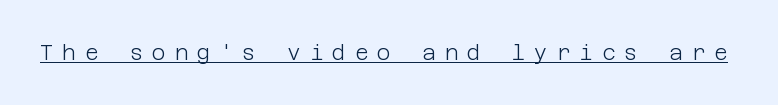
Q: Is the text bold? A: No.
Q: Is the text italic (slanted)? A: No, it is upright.
Q: Is the text underlined? A: Yes.
Q: Is the spacing between letters normal or unusually wide? A: Unusually wide.
